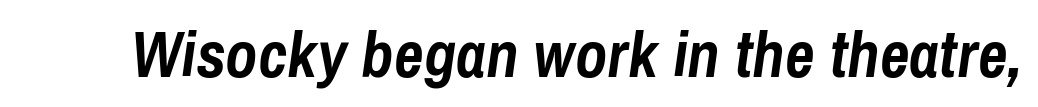
{"italic": "yes", "lean": "right", "slant_degrees": 8, "bold": "yes", "weight": "semibold", "width": "condensed", "stroke_contrast": "low", "x_height": "medium", "monospaced": "no", "underline": "no", "letter_spacing": "normal", "letter_spacing_em": 0.0, "glyph_px": 65}
